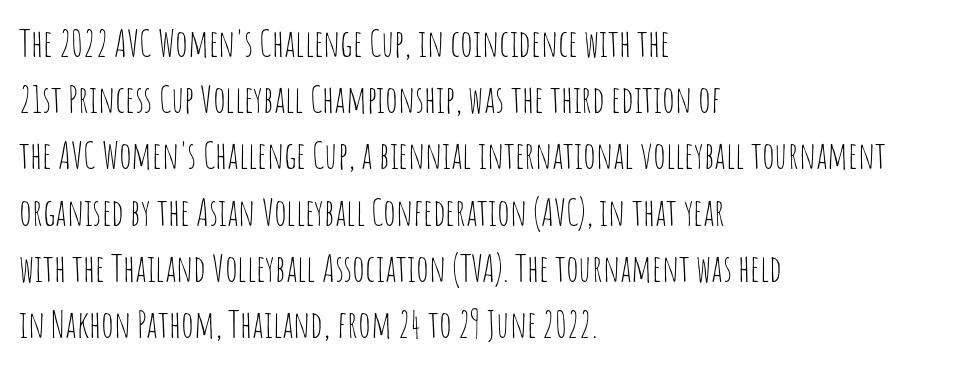
Q: Is the text bold? A: No.
Q: Is the text italic (slanted)? A: No, it is upright.
Q: Is the typeface a serif or a sans-serif typeface? A: Sans-serif.
Q: Is the text underlined? A: No.
Q: How is the paragraph aligned? A: Left-aligned.
Q: Is the spacing between letters normal or unusually wide? A: Normal.
Q: Is the spacing between lines tight, normal or loose? A: Normal.
Q: Width (condensed, normal, or wide)? A: Condensed.
Q: Stroke contrast? A: Low.
Q: x-height? A: Large.
Q: Monospaced? A: No.
